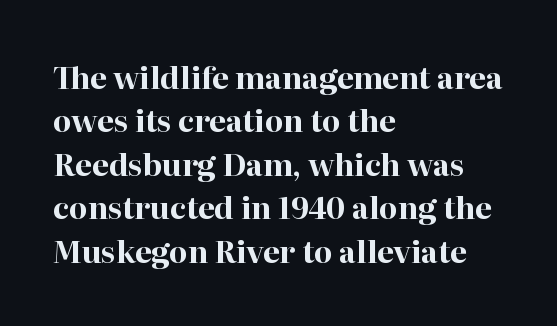
The image shows 30 px bold serif type, upright; set left-aligned, normal line spacing (1.45x), normal letter spacing, not underlined; high stroke contrast and a medium x-height.
